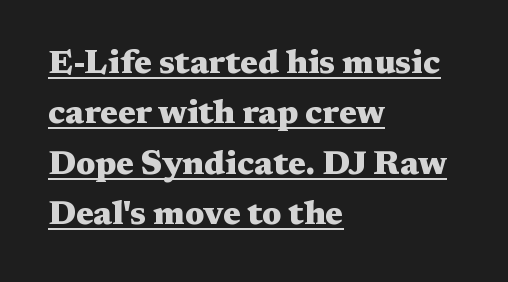
Q: Is the text bold? A: Yes.
Q: Is the text italic (slanted)? A: No, it is upright.
Q: Is the typeface a serif or a sans-serif typeface? A: Serif.
Q: Is the text underlined? A: Yes.
Q: How is the paragraph aligned? A: Left-aligned.
Q: Is the spacing between letters normal or unusually wide? A: Normal.
Q: Is the spacing between lines tight, normal or loose? A: Normal.
Q: Width (condensed, normal, or wide)? A: Wide.
Q: Stroke contrast? A: Medium.
Q: x-height? A: Medium.
Q: Monospaced? A: No.
